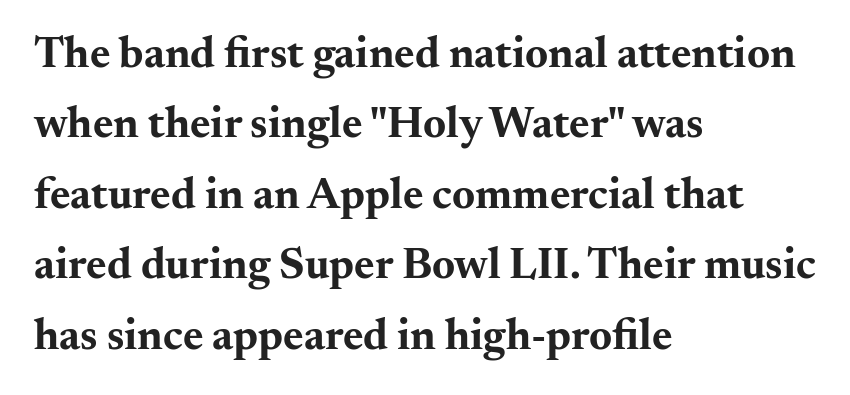
Each letter's strokes conclude with small projecting serifs. Normally led — the rows are evenly, conventionally spaced. Lines of text with bare space underneath. A typesetter would call this proportional, since set widths differ per character. Typesetter's note: full bold, strokes at maximum text heaviness. These lines stack with their left ends in a neat column.
